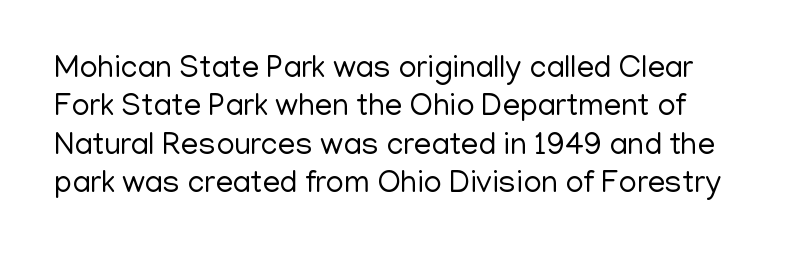
The image shows 31 px regular-weight sans-serif type, upright; set line spacing 1.24x, normal letter spacing, not underlined; low stroke contrast and a medium x-height.
